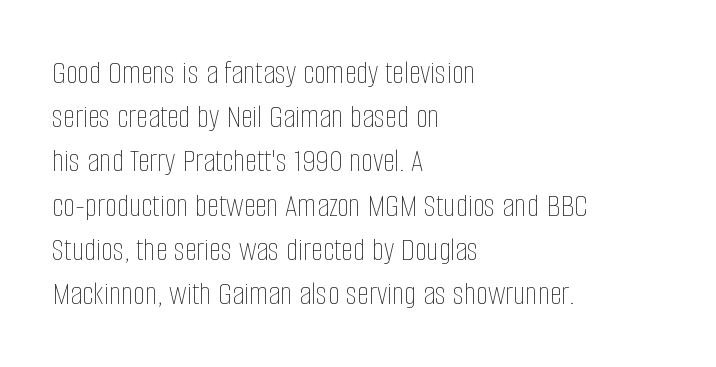
How are the letters spaced? Ordinarily, with no added tracking. Every character sits straight up, as roman type does. The text block is weighted toward the left margin, trailing off unevenly rightward. The strokes are not fattened; the text isn't bold. Does the leading feel generous? No, just average.
